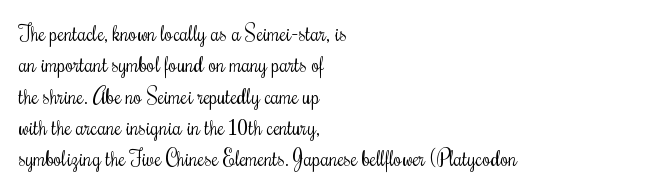
The image shows 21 px text type; set left-aligned, normal line spacing (1.49x), normal letter spacing, not underlined.
